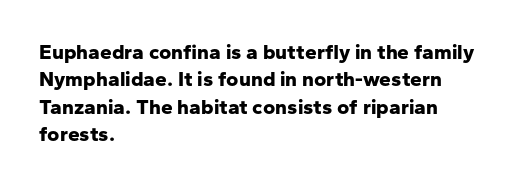
The rendering anchors every line to the left-hand side. This is the regular roman posture of the typeface. A normal amount of white space separates one row of letters from the next. The face used here is rendered with its standard letterfit. A clean baseline with only descenders dipping below it. The sample has been set heavy, in full bold.
